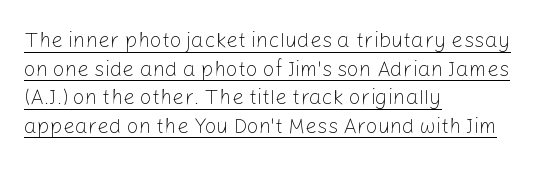
The image shows 21 px text type, upright; set left-aligned, normal line spacing (1.36x), normal letter spacing, underlined.
